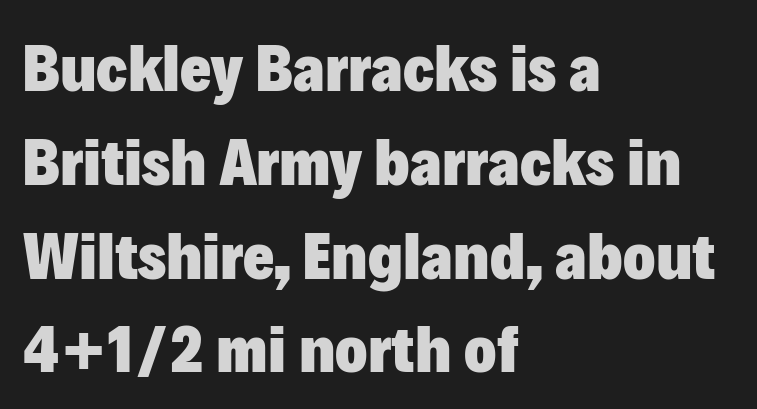
{"serif": "no", "italic": "no", "bold": "yes", "weight": "heavy", "width": "normal", "stroke_contrast": "low", "x_height": "medium", "monospaced": "no", "underline": "no", "align": "left", "line_spacing": "normal", "line_spacing_ratio": 1.4, "letter_spacing": "normal", "letter_spacing_em": 0.0, "glyph_px": 67}
